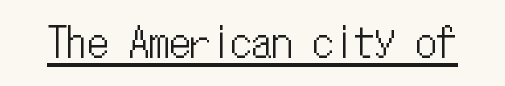
The image shows 41 px condensed type, upright, monospaced; set normal letter spacing, underlined; low stroke contrast and a medium x-height.
